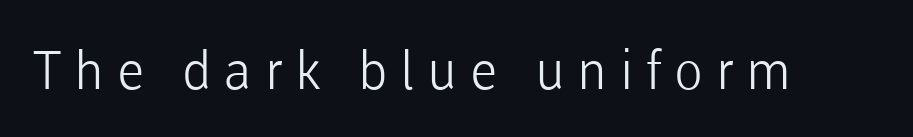
{"serif": "no", "italic": "no", "bold": "no", "weight": "light", "width": "normal", "stroke_contrast": "low", "x_height": "medium", "monospaced": "no", "underline": "no", "letter_spacing": "wide", "letter_spacing_em": 0.24, "glyph_px": 53}
